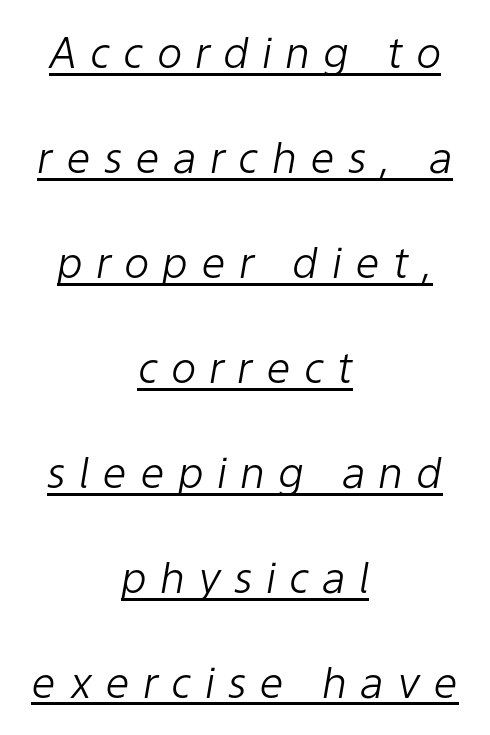
Is this a fixed-width face? No — the glyphs have proportional, varying widths. Whoever set this chose breathing room over compactness in the vertical rhythm. A continuous stroke trails under the words, as in a hyperlink. The characters are drawn with everyday or finer stroke widths. How are the letters spaced? Widely, with obvious added tracking.
